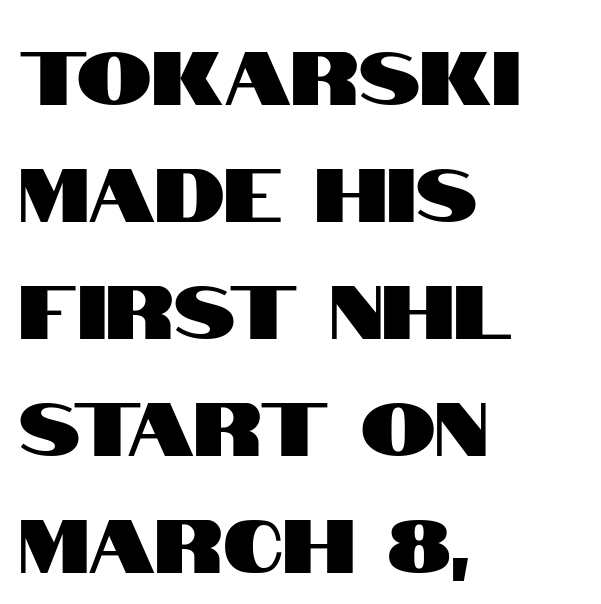
Q: Is the text italic (slanted)? A: No, it is upright.
Q: Is the typeface a serif or a sans-serif typeface? A: Sans-serif.
Q: Is the text underlined? A: No.
Q: How is the paragraph aligned? A: Left-aligned.
Q: Is the spacing between letters normal or unusually wide? A: Normal.
Q: Is the spacing between lines tight, normal or loose? A: Normal.
Q: Width (condensed, normal, or wide)? A: Condensed.
Q: Stroke contrast? A: High.
Q: x-height? A: Large.
Q: Monospaced? A: No.
